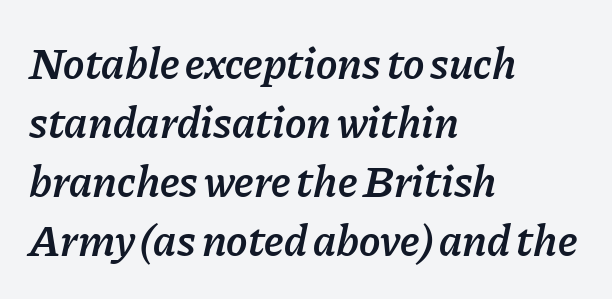
Every row of glyphs begins at an identical x-position on the left. The passage shown is typed in a proportional face where columns would drift. A fair bit of extra ink — the face is semibold, not bold. Would a proofreader flag this as italicized? Yes. Default kerning and tracking; the words read as compact shapes.
